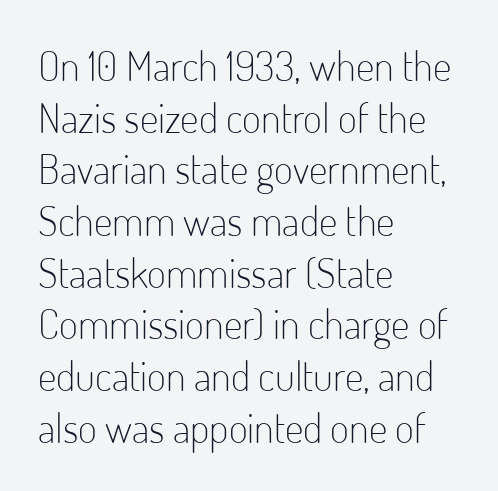
The image shows 41 px light, condensed sans-serif type, upright; set left-aligned, normal line spacing (1.26x), normal letter spacing, not underlined; low stroke contrast and a small x-height.
